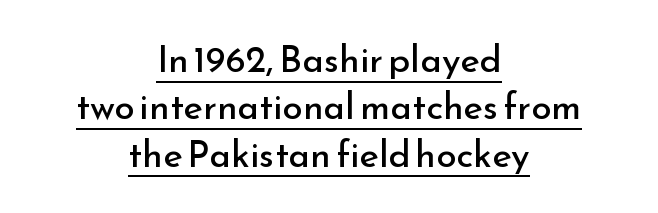
{"serif": "no", "italic": "no", "bold": "no", "weight": "regular", "width": "normal", "stroke_contrast": "low", "x_height": "small", "monospaced": "no", "underline": "yes", "align": "center", "line_spacing": "normal", "line_spacing_ratio": 1.28, "letter_spacing": "normal", "letter_spacing_em": 0.0, "glyph_px": 37}
